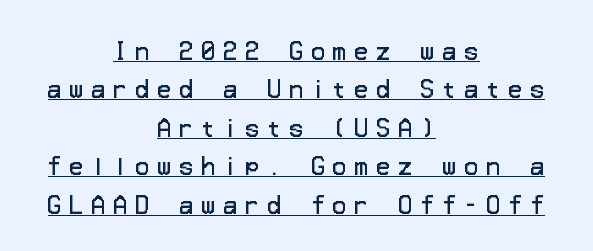
The image shows 23 px text type, upright; set centered, normal line spacing (1.67x), unusually wide letter spacing (+0.35 em), underlined.
